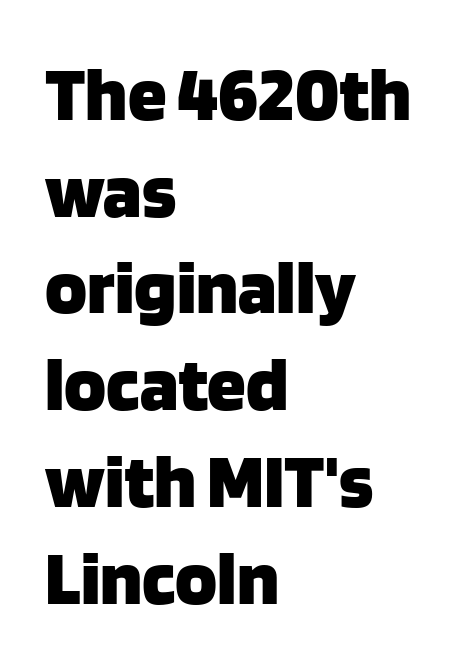
Q: Is the text bold? A: Yes.
Q: Is the text italic (slanted)? A: No, it is upright.
Q: Is the typeface a serif or a sans-serif typeface? A: Sans-serif.
Q: Is the text underlined? A: No.
Q: How is the paragraph aligned? A: Left-aligned.
Q: Is the spacing between letters normal or unusually wide? A: Normal.
Q: Width (condensed, normal, or wide)? A: Normal.
Q: Stroke contrast? A: Low.
Q: x-height? A: Large.
Q: Monospaced? A: No.
